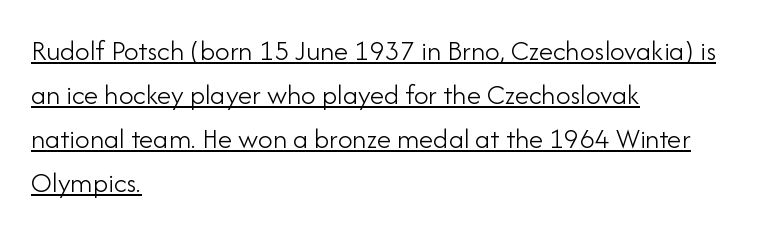
The image shows 29 px light sans-serif type, upright; set left-aligned, normal line spacing (1.52x), normal letter spacing, underlined; low stroke contrast and a small x-height.
